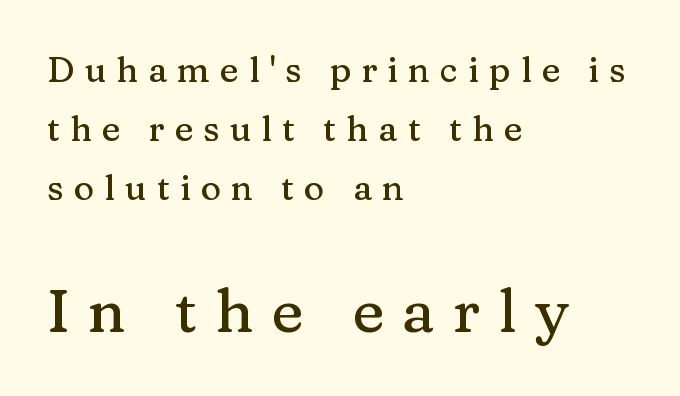
The letters stand upright; this is a roman face. The area under the type is left untouched. The text block is weighted toward the left margin, trailing off unevenly rightward. The vertical gap from one line to the next is medium. Looks like regular typesetting: each glyph gets only the width it needs.
